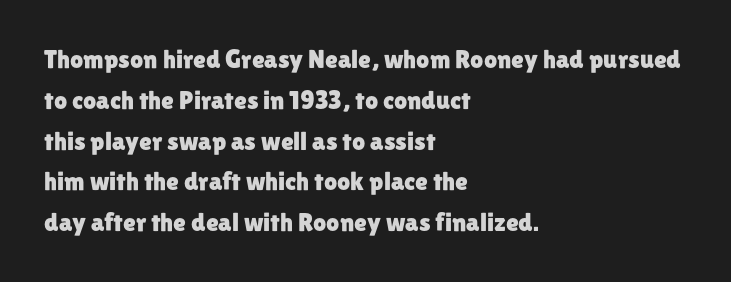
Q: Is the text italic (slanted)? A: No, it is upright.
Q: Is the text underlined? A: No.
Q: How is the paragraph aligned? A: Left-aligned.
Q: Is the spacing between letters normal or unusually wide? A: Normal.
Q: Is the spacing between lines tight, normal or loose? A: Normal.
